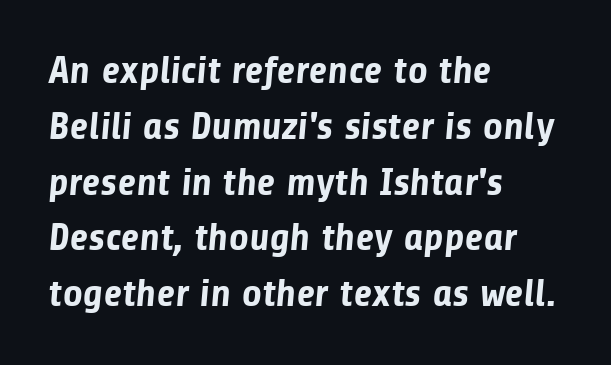
Casual observation: everything's shoved over to the left. Any mark beneath the type? The region is blank. Is the letter spacing exaggerated? No — it looks like the ordinary default. These lines sit exactly where default settings would place them.
